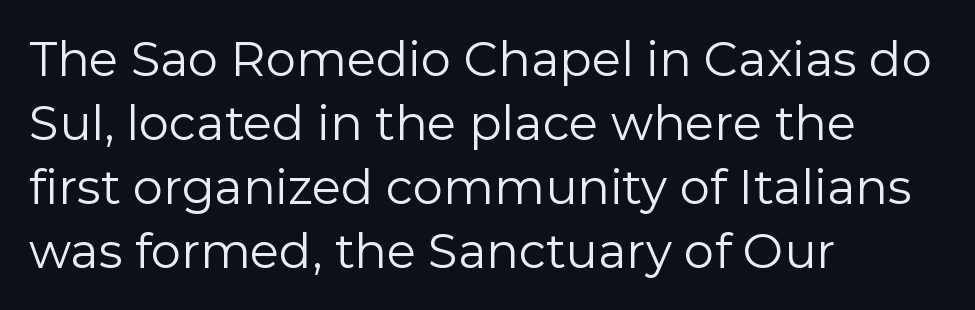
The tracking reads as untouched default to a designer's eye. Spacing verdict: proportional, widths tailored to each character. Evenly set lines give the paragraph a standard silhouette. Heft: none added — not bold.
